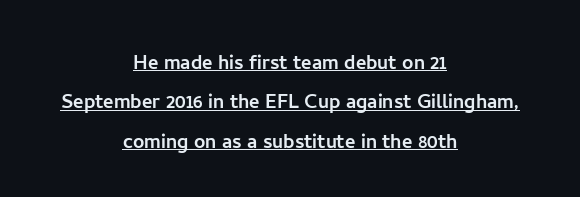
Glance below the letters and you will spot a drawn line. The type sits square on the baseline with zero lean. Successive baselines arrive at the customary interval. A typesetter would call this zero additional tracking. Alignment: centered.
